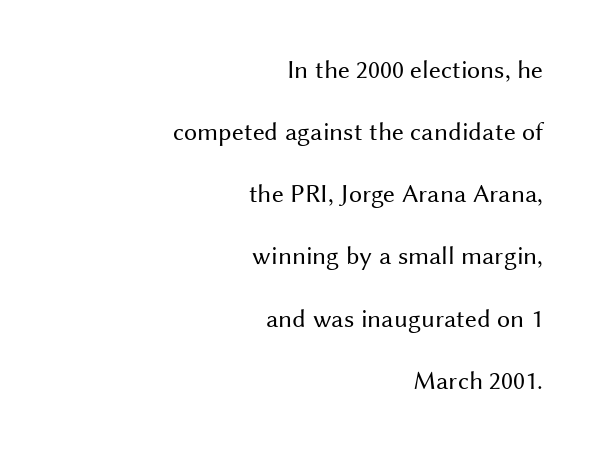
Q: Is the text bold? A: No.
Q: Is the text italic (slanted)? A: No, it is upright.
Q: Is the text underlined? A: No.
Q: How is the paragraph aligned? A: Right-aligned.
Q: Is the spacing between letters normal or unusually wide? A: Normal.
Q: Is the spacing between lines tight, normal or loose? A: Loose.
